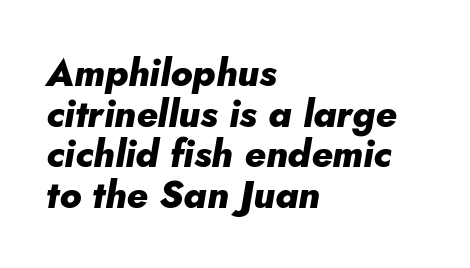
The image shows 38 px heavy type, italic (leaning right); set left-aligned, tight line spacing (1.07x), normal letter spacing, not underlined; low stroke contrast and a small x-height.
